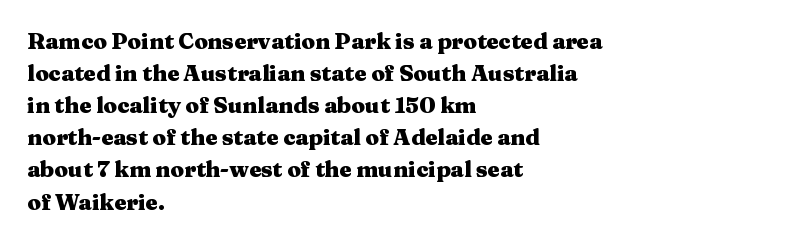
{"italic": "no", "bold": "yes", "underline": "no", "align": "left", "line_spacing": "normal", "line_spacing_ratio": 1.46, "letter_spacing": "normal", "letter_spacing_em": 0.0, "glyph_px": 22}
